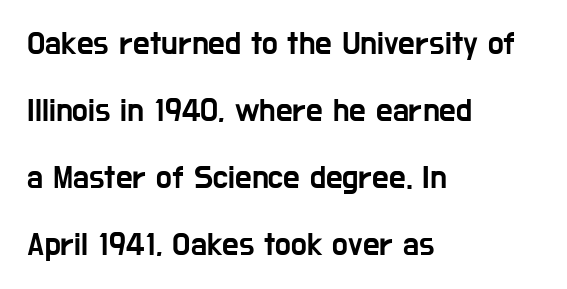
Q: Is the text italic (slanted)? A: No, it is upright.
Q: Is the typeface a serif or a sans-serif typeface? A: Sans-serif.
Q: Is the text underlined? A: No.
Q: How is the paragraph aligned? A: Left-aligned.
Q: Is the spacing between letters normal or unusually wide? A: Normal.
Q: Is the spacing between lines tight, normal or loose? A: Loose.
Q: Width (condensed, normal, or wide)? A: Condensed.
Q: Stroke contrast? A: Low.
Q: x-height? A: Medium.
Q: Monospaced? A: No.
